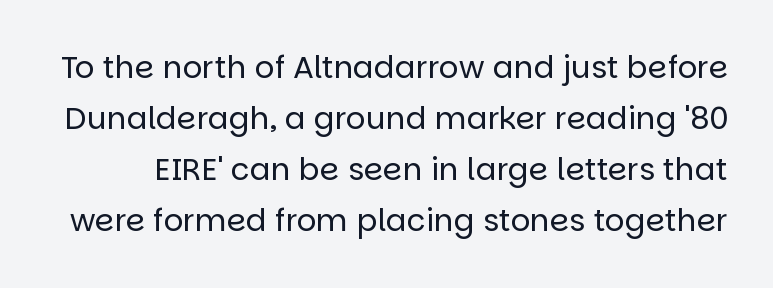
Q: Is the text bold? A: No.
Q: Is the text italic (slanted)? A: No, it is upright.
Q: Is the typeface a serif or a sans-serif typeface? A: Sans-serif.
Q: Is the text underlined? A: No.
Q: Is the spacing between letters normal or unusually wide? A: Normal.
Q: Is the spacing between lines tight, normal or loose? A: Normal.
Q: Width (condensed, normal, or wide)? A: Normal.
Q: Stroke contrast? A: Low.
Q: x-height? A: Large.
Q: Monospaced? A: No.
